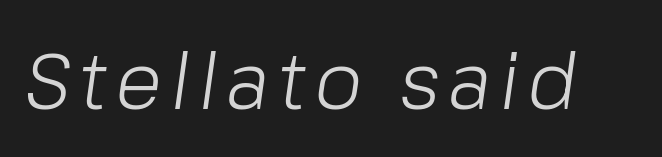
Q: Is the text bold? A: No.
Q: Is the text italic (slanted)? A: Yes, it leans right by about 8 degrees.
Q: Is the text underlined? A: No.
Q: Width (condensed, normal, or wide)? A: Normal.
Q: Stroke contrast? A: Low.
Q: x-height? A: Medium.
Q: Monospaced? A: No.
